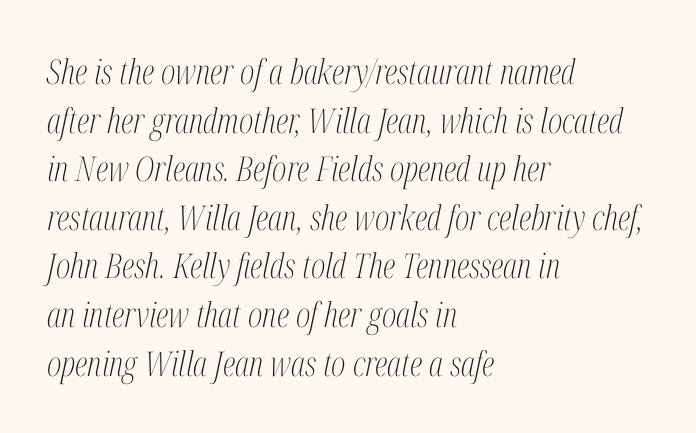
The image shows 34 px light, condensed serif type, italic (leaning right); set left-aligned, normal line spacing (1.43x), normal letter spacing, not underlined; medium stroke contrast and a medium x-height.
